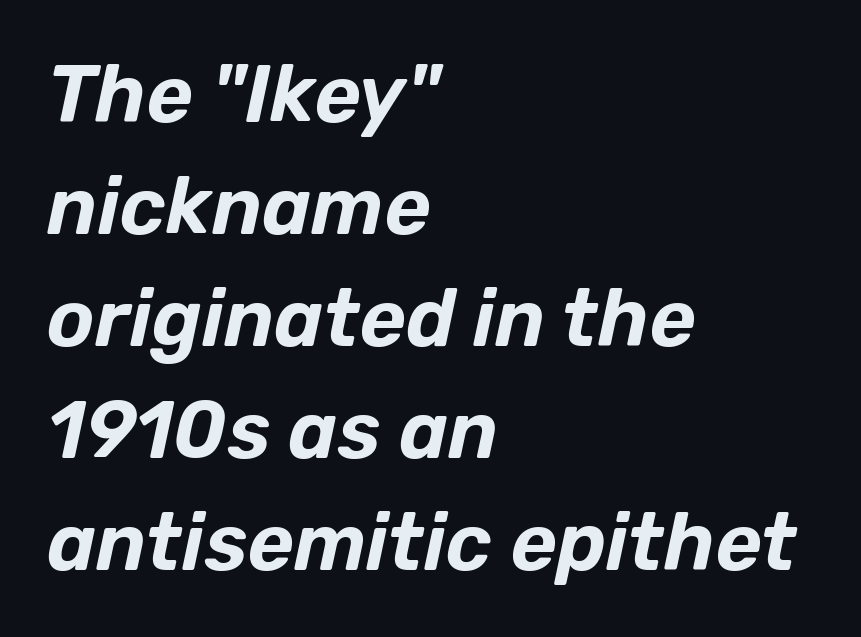
Regular leading. Honestly, the letter spacing is just normal — you wouldn't notice it. Slant detected: the letters are inclined. The gap between lines stays unmarked.
